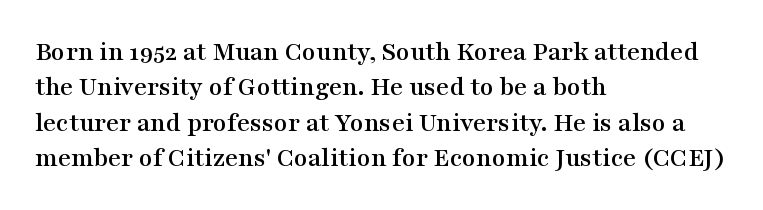
The image shows 28 px wide serif type, upright; set left-aligned, normal line spacing (1.26x), normal letter spacing, not underlined; medium stroke contrast and a medium x-height.
